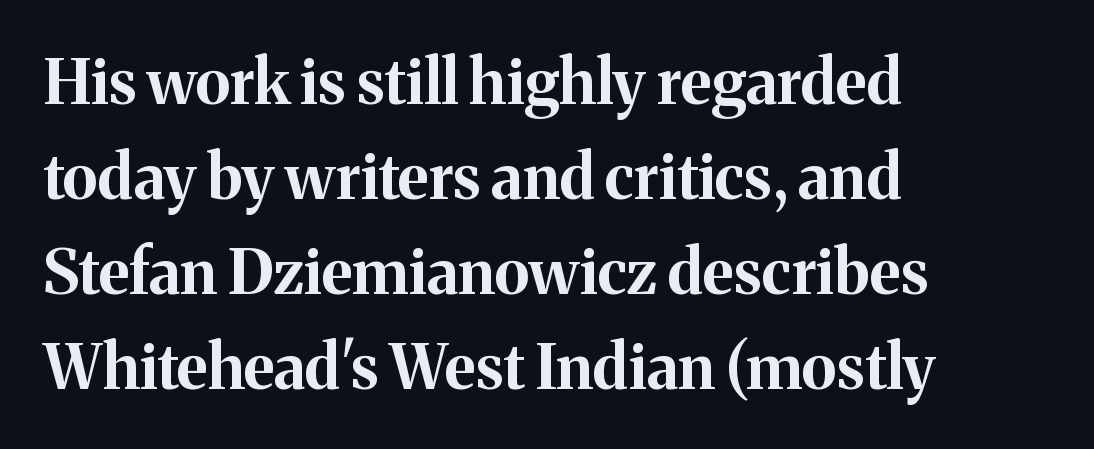
{"serif": "yes", "italic": "no", "bold": "yes", "weight": "bold", "width": "normal", "stroke_contrast": "medium", "x_height": "medium", "monospaced": "no", "underline": "no", "align": "left", "line_spacing": "normal", "line_spacing_ratio": 1.53, "letter_spacing": "normal", "letter_spacing_em": 0.0, "glyph_px": 62}
